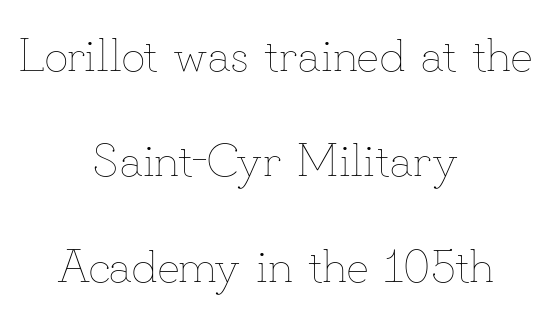
{"italic": "no", "bold": "no", "weight": "thin", "width": "normal", "stroke_contrast": "low", "x_height": "small", "monospaced": "no", "underline": "no", "align": "center", "line_spacing": "loose", "line_spacing_ratio": 2.24, "letter_spacing": "normal", "letter_spacing_em": 0.0, "glyph_px": 47}
